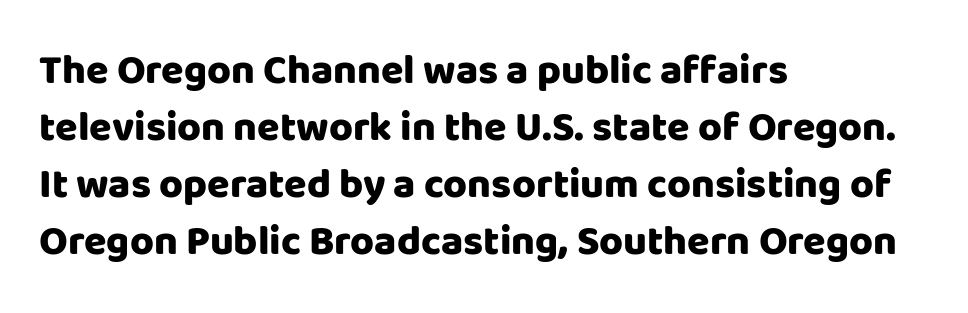
Q: Is the text bold? A: Yes.
Q: Is the text italic (slanted)? A: No, it is upright.
Q: Is the typeface a serif or a sans-serif typeface? A: Sans-serif.
Q: Is the text underlined? A: No.
Q: How is the paragraph aligned? A: Left-aligned.
Q: Is the spacing between letters normal or unusually wide? A: Normal.
Q: Is the spacing between lines tight, normal or loose? A: Normal.
Q: Width (condensed, normal, or wide)? A: Normal.
Q: Stroke contrast? A: Low.
Q: x-height? A: Large.
Q: Monospaced? A: No.
